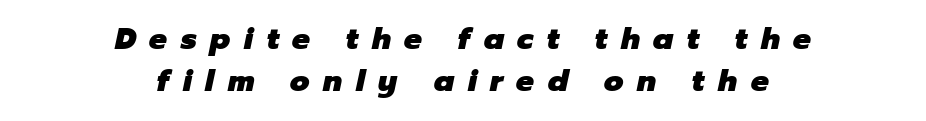
{"italic": "yes", "lean": "right", "slant_degrees": 12, "bold": "yes", "weight": "heavy", "width": "normal", "stroke_contrast": "low", "x_height": "medium", "monospaced": "no", "underline": "no", "align": "center", "line_spacing": "normal", "line_spacing_ratio": 1.41, "letter_spacing": "wide", "letter_spacing_em": 0.45, "glyph_px": 30}
